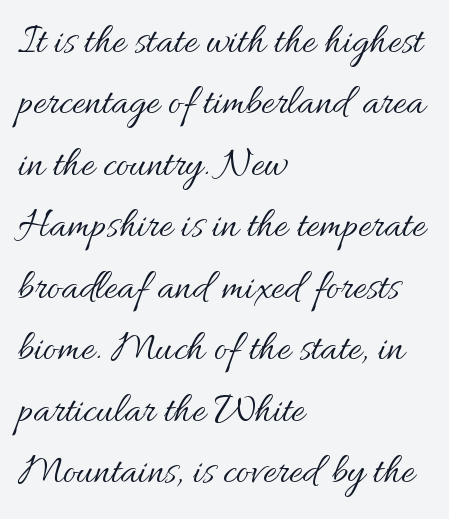
Q: Is the text bold? A: No.
Q: Is the text italic (slanted)? A: Yes.
Q: Is the text underlined? A: No.
Q: How is the paragraph aligned? A: Left-aligned.
Q: Is the spacing between letters normal or unusually wide? A: Normal.
Q: Is the spacing between lines tight, normal or loose? A: Normal.
Q: Width (condensed, normal, or wide)? A: Normal.
Q: Stroke contrast? A: Medium.
Q: x-height? A: Small.
Q: Monospaced? A: No.
